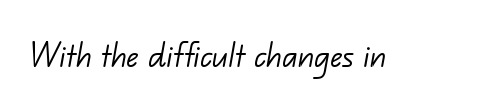
The image shows 40 px light sans-serif type; set normal letter spacing, not underlined; low stroke contrast and a small x-height.
